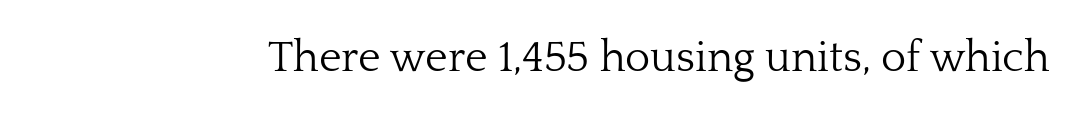
Q: Is the text bold? A: No.
Q: Is the text italic (slanted)? A: No, it is upright.
Q: Is the typeface a serif or a sans-serif typeface? A: Serif.
Q: Is the text underlined? A: No.
Q: Is the spacing between letters normal or unusually wide? A: Normal.
Q: Width (condensed, normal, or wide)? A: Normal.
Q: Stroke contrast? A: Low.
Q: x-height? A: Medium.
Q: Monospaced? A: No.
